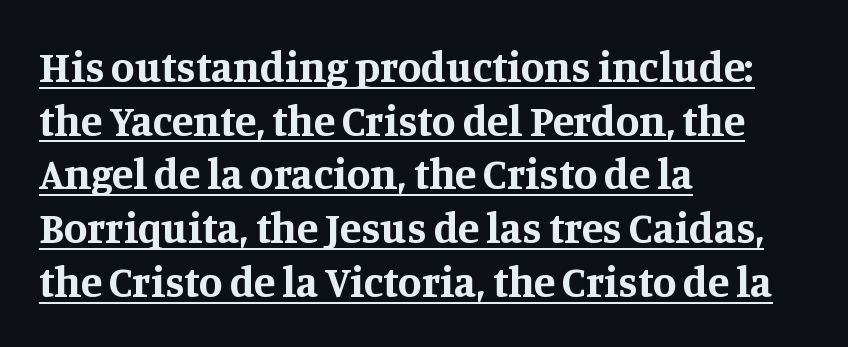
The image shows 43 px bold serif type, upright; set left-aligned, normal line spacing (1.25x), normal letter spacing, underlined; medium stroke contrast and a large x-height.
